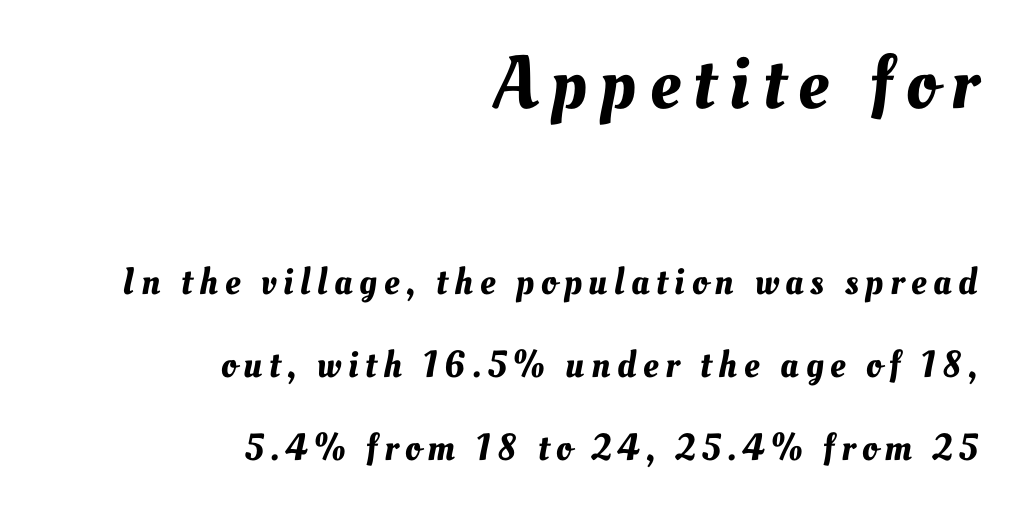
You could not count columns in this text — the font is proportionally spaced. Typeset ragged left — the right edge is the straight one. One glance says open: line gaps are wider than usual. The composition opens big and finishes small.
